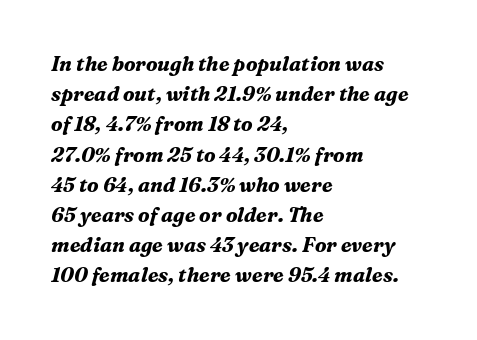
The image shows 20 px bold type, italic (leaning right); set left-aligned, normal line spacing (1.51x), normal letter spacing, not underlined.
